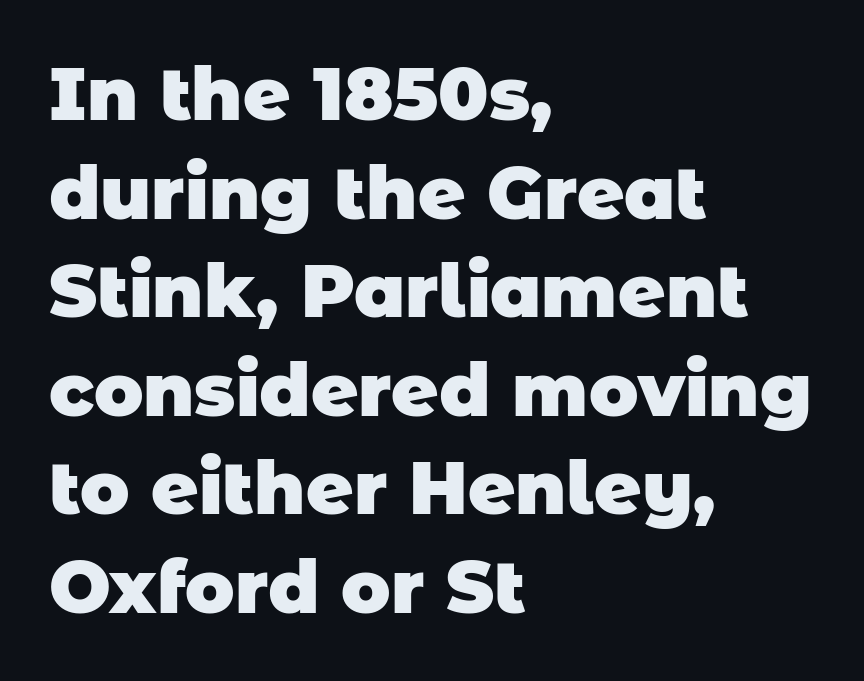
The image shows 73 px heavy sans-serif type; set left-aligned, normal line spacing (1.35x), normal letter spacing, not underlined; low stroke contrast and a large x-height.
